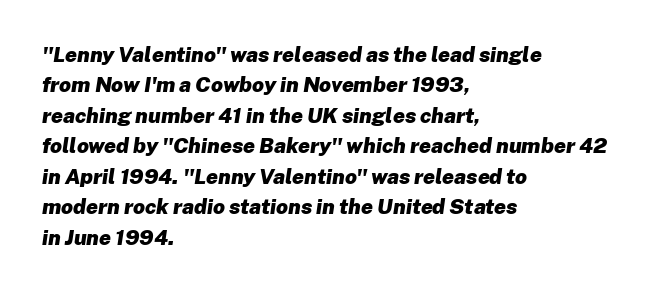
{"italic": "yes", "lean": "right", "slant_degrees": 8, "bold": "yes", "underline": "no", "align": "left", "line_spacing": "normal", "line_spacing_ratio": 1.45, "letter_spacing": "normal", "letter_spacing_em": 0.0, "glyph_px": 21}
